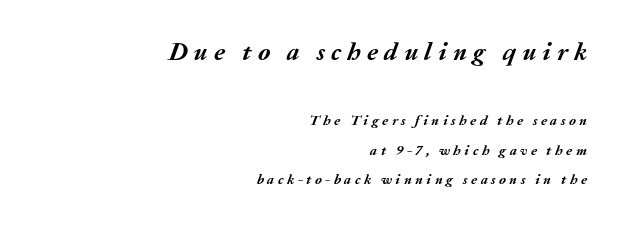
{"italic": "yes", "lean": "right", "slant_degrees": 20, "bold": "yes", "underline": "no", "align": "right", "line_spacing": "loose", "line_spacing_ratio": 2.12, "letter_spacing": "wide", "letter_spacing_em": 0.25, "larger_block": "first", "size_ratio": 1.79, "glyph_px": 25}
